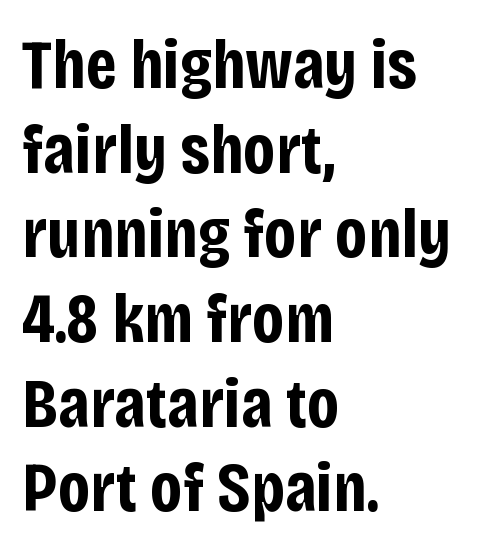
The passage is arranged the way most books set body copy — flush left. The font is running at its bold setting. Only glyphs here, with clear space below each row. In terms of posture, this sample is upright. Observe the ordinary spacing: letters are neighbours, not strangers.
